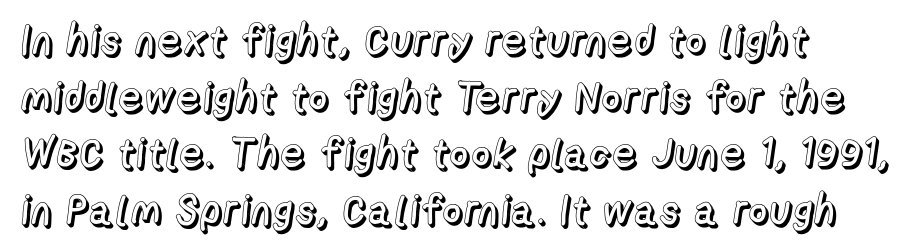
The passage shown is typed in a proportional face where columns would drift. Decoration check: the copy has no underline. Tracking here is standard; glyphs follow each other at the usual distance. Regarding leading, the lines here are spaced in the standard way.
